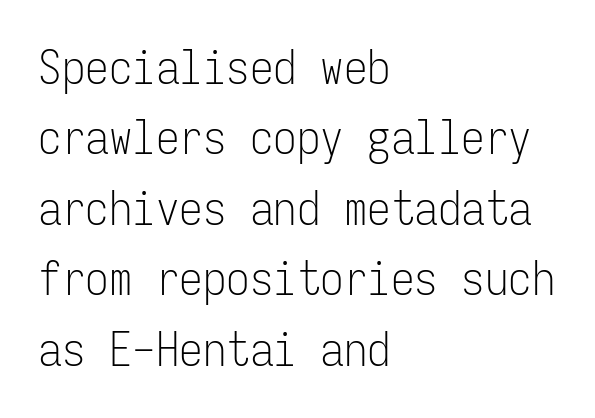
The image shows 47 px light, condensed sans-serif type, upright, monospaced; set left-aligned, normal line spacing (1.5x), normal letter spacing, not underlined; low stroke contrast and a medium x-height.
